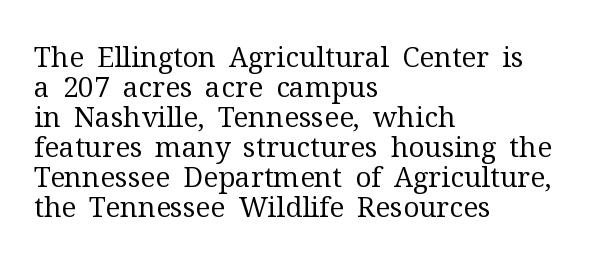
The glyphs in this specimen are seriffed. Quick note: underline off. Where is the straight margin? On the left. The typography opts for an upright posture over an oblique one. The space between consecutive lines is stingy.
